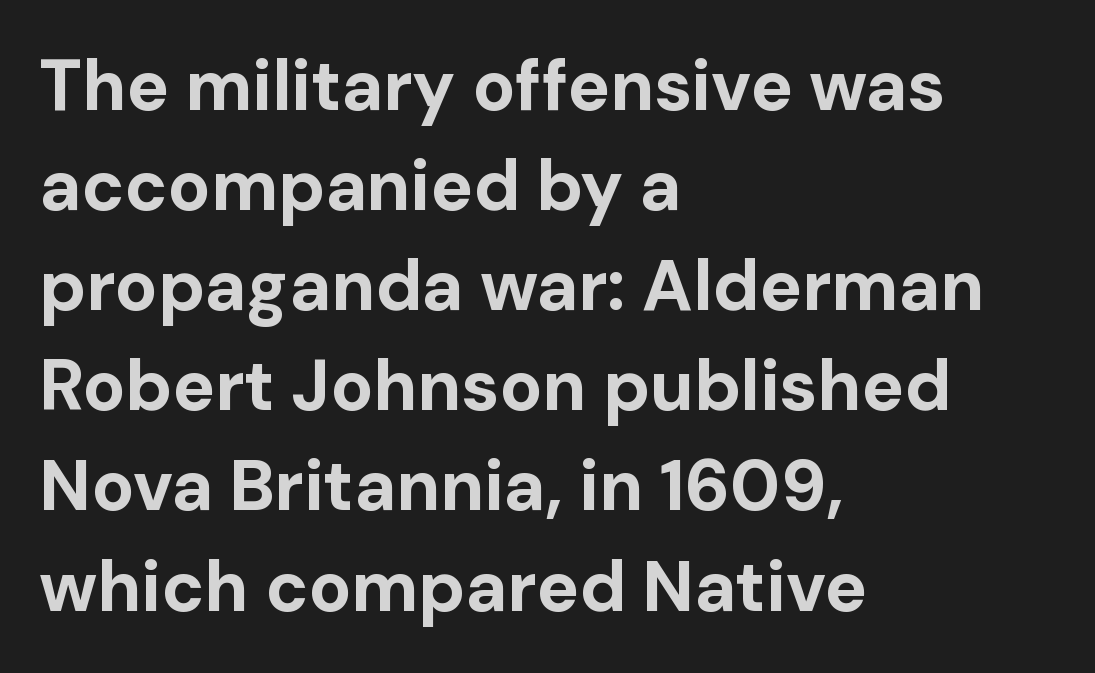
Letterform terminals end flat and unadorned throughout the passage. Unmarked baselines from the first word to the last. You could call the tracking neutral — neither tight nor loose. Upright lettering throughout.
